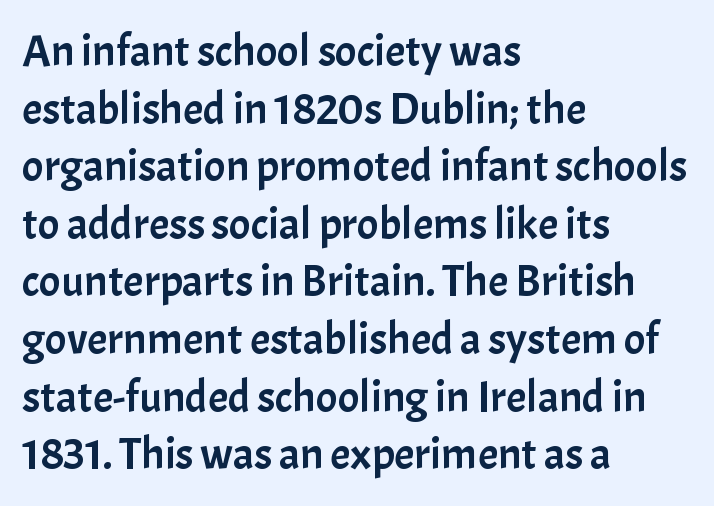
Does the lettering tilt? It doesn't — this is upright. The lines sit at an ordinary, default distance from one another. The typeface chosen for these lines omits serifs. The passage shown is typed in a proportional face where columns would drift.
